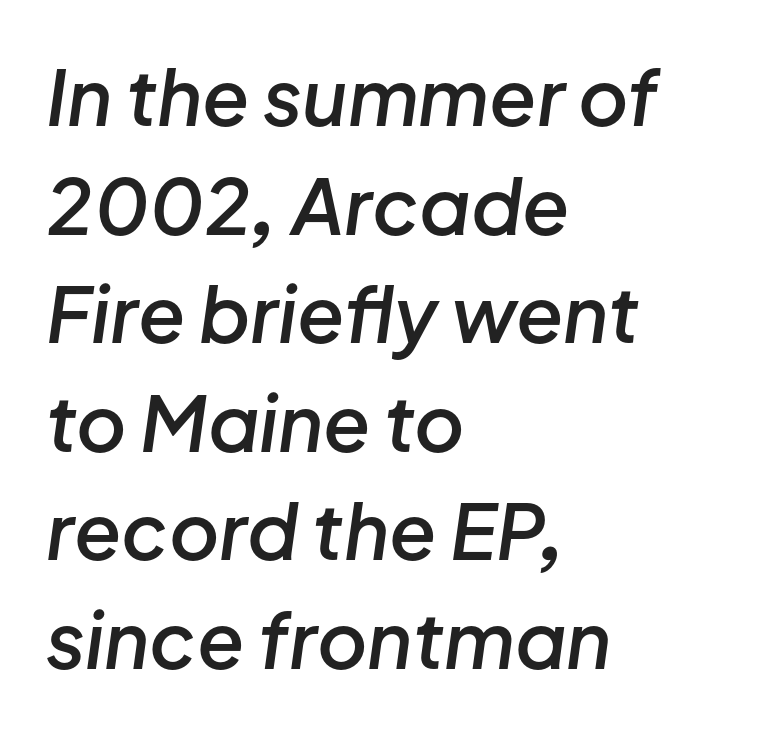
Q: Is the text bold? A: Semi-bold.
Q: Is the text italic (slanted)? A: Yes, it leans right by about 8 degrees.
Q: Is the text underlined? A: No.
Q: How is the paragraph aligned? A: Left-aligned.
Q: Is the spacing between letters normal or unusually wide? A: Normal.
Q: Is the spacing between lines tight, normal or loose? A: Normal.
Q: Width (condensed, normal, or wide)? A: Normal.
Q: Stroke contrast? A: Low.
Q: x-height? A: Medium.
Q: Monospaced? A: No.
